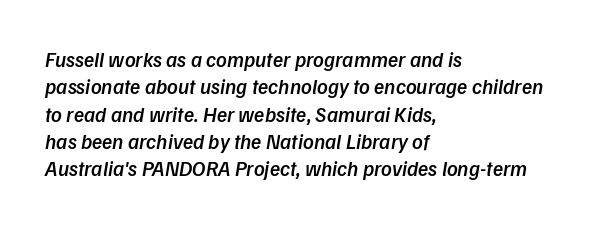
The zone under the glyphs is completely vacant. How would I describe the line gaps? Plain and ordinary. A fair bit of extra ink — the face is semibold, not bold. The lines are quadded left. The letterforms sit shoulder to shoulder at normal distance.
